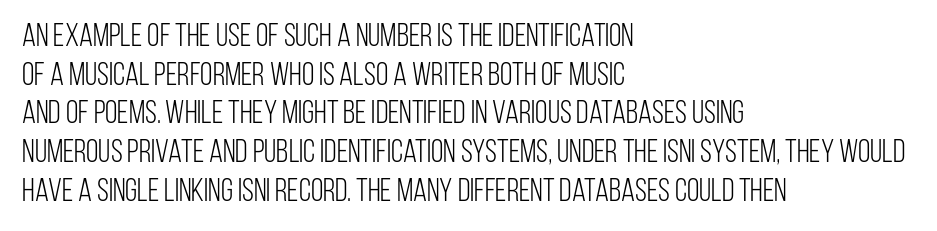
A typesetter would call this proportional, since set widths differ per character. The compositor pushed each line to the left boundary. The lettering stays uniformly vertical, giving the passage a roman look. Grotesque or geometric, the face here clearly has no serifs. Between one letter and the next there's only the usual sliver of space. The zone under the glyphs is completely vacant.
